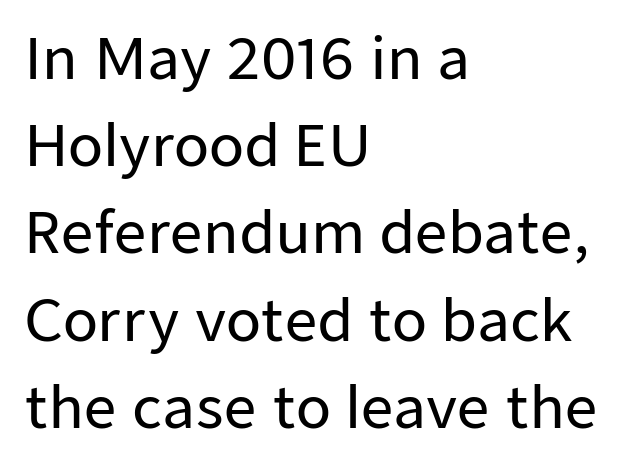
{"serif": "no", "italic": "no", "width": "normal", "stroke_contrast": "low", "x_height": "medium", "monospaced": "no", "underline": "no", "align": "left", "line_spacing": "normal", "line_spacing_ratio": 1.53, "letter_spacing": "normal", "letter_spacing_em": 0.0, "glyph_px": 57}
